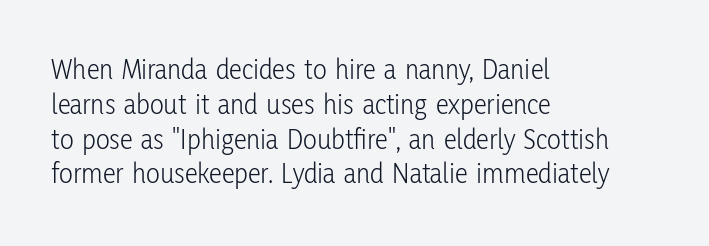
The image shows 29 px light, condensed sans-serif type, upright; set left-aligned, line spacing 1.2x, normal letter spacing, not underlined; low stroke contrast and a medium x-height.
